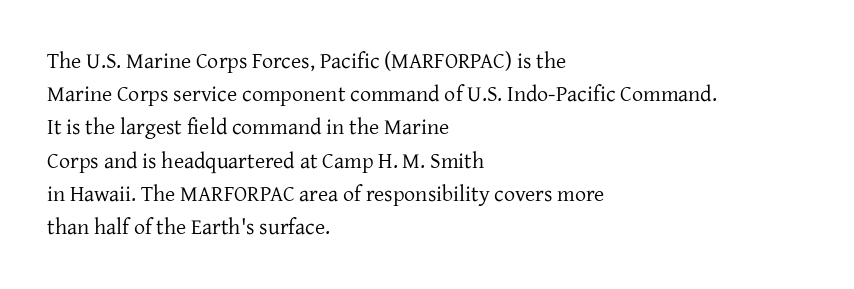
The image shows 22 px text type, upright; set left-aligned, normal line spacing (1.51x), normal letter spacing, not underlined.
